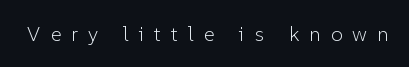
{"italic": "no", "bold": "no", "underline": "no", "letter_spacing": "wide", "letter_spacing_em": 0.48, "glyph_px": 21}
